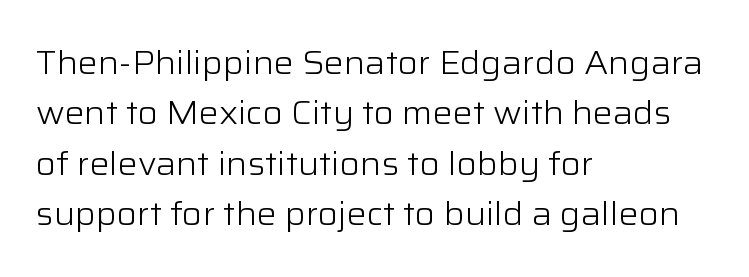
The image shows 33 px light sans-serif type, upright; set left-aligned, normal line spacing (1.53x), normal letter spacing, not underlined; low stroke contrast and a medium x-height.
